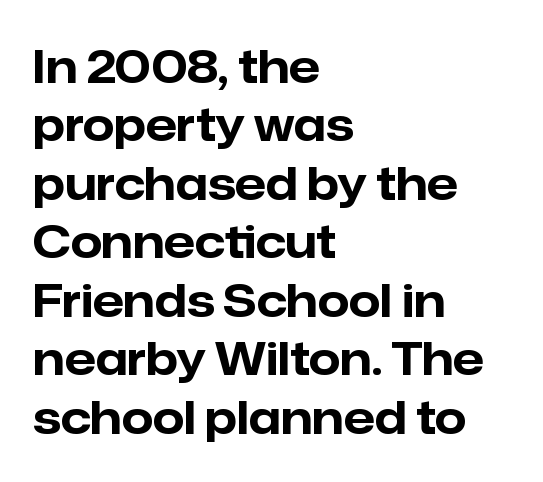
Looks like regular typesetting: each glyph gets only the width it needs. Has an underline been added? It has not. Its strokes are broad and dark, the hallmark of bold type. Font category for this specimen: sans-serif. These lines sit exactly where default settings would place them.
